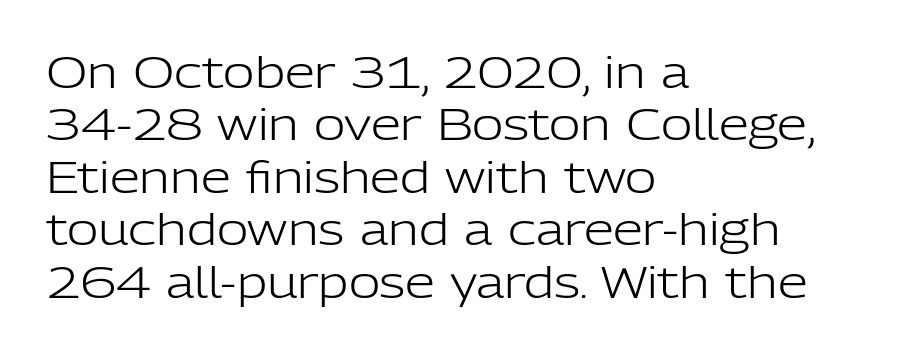
Q: Is the text bold? A: No.
Q: Is the text italic (slanted)? A: No, it is upright.
Q: Is the typeface a serif or a sans-serif typeface? A: Sans-serif.
Q: Is the text underlined? A: No.
Q: How is the paragraph aligned? A: Left-aligned.
Q: Is the spacing between letters normal or unusually wide? A: Normal.
Q: Width (condensed, normal, or wide)? A: Normal.
Q: Stroke contrast? A: Low.
Q: x-height? A: Medium.
Q: Monospaced? A: No.
